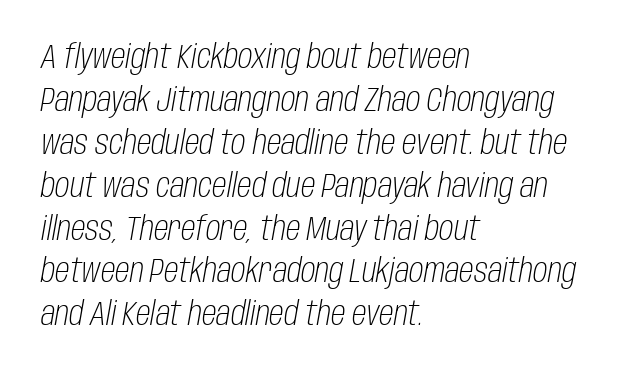
The image shows 33 px light, condensed type, italic (leaning right); set left-aligned, normal line spacing (1.3x), normal letter spacing, not underlined; low stroke contrast and a large x-height.
